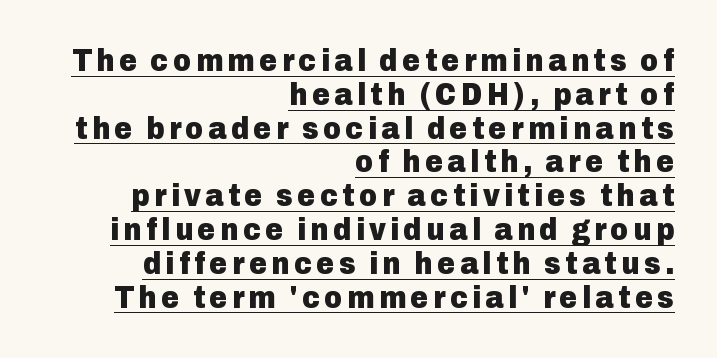
The image shows 31 px heavy sans-serif type, upright; set right-aligned, tight line spacing (1.09x), underlined; low stroke contrast and a medium x-height.
